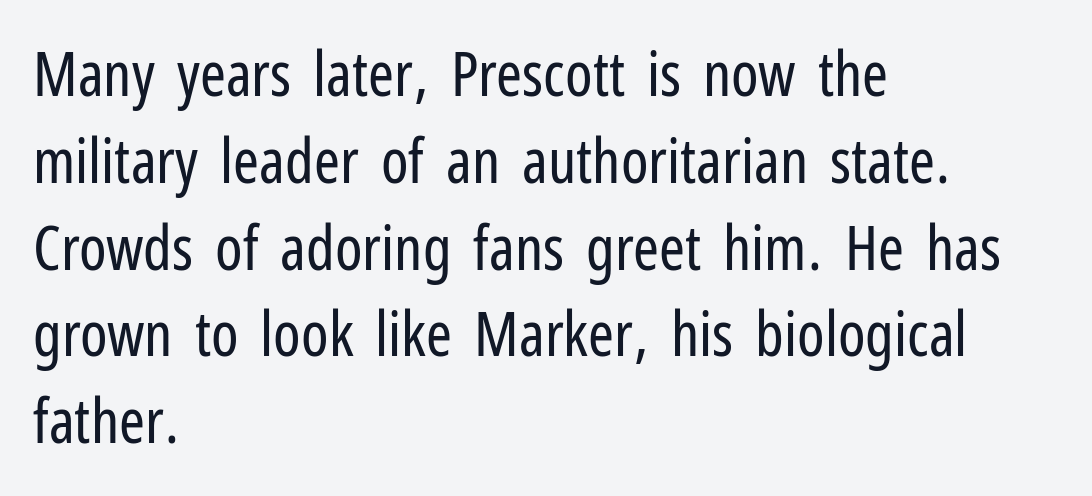
{"serif": "no", "italic": "no", "bold": "no", "weight": "regular", "width": "condensed", "stroke_contrast": "low", "x_height": "medium", "monospaced": "no", "underline": "no", "align": "left", "line_spacing": "normal", "line_spacing_ratio": 1.4, "letter_spacing": "normal", "letter_spacing_em": 0.0, "glyph_px": 62}
